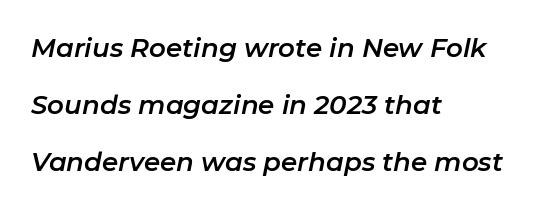
Q: Is the text italic (slanted)? A: Yes, it leans right by about 11 degrees.
Q: Is the text underlined? A: No.
Q: How is the paragraph aligned? A: Left-aligned.
Q: Is the spacing between letters normal or unusually wide? A: Normal.
Q: Is the spacing between lines tight, normal or loose? A: Loose.
